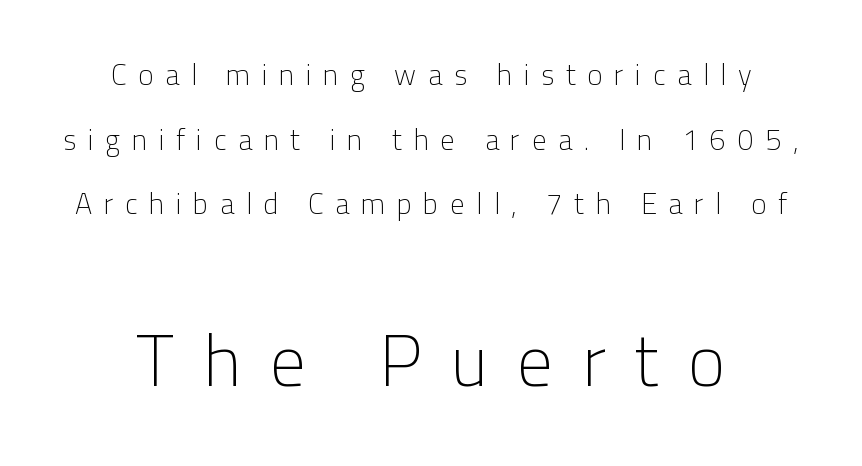
Q: Is the text bold? A: No.
Q: Is the text italic (slanted)? A: No, it is upright.
Q: Is the typeface a serif or a sans-serif typeface? A: Sans-serif.
Q: Is the text underlined? A: No.
Q: How is the paragraph aligned? A: Centered.
Q: Is the spacing between letters normal or unusually wide? A: Unusually wide.
Q: Is the spacing between lines tight, normal or loose? A: Loose.
Q: Which block of text is set in a larger size, the first (top) or the second (bottom)? A: The second (bottom) one.
Q: Width (condensed, normal, or wide)? A: Normal.
Q: Stroke contrast? A: Low.
Q: x-height? A: Medium.
Q: Monospaced? A: No.
